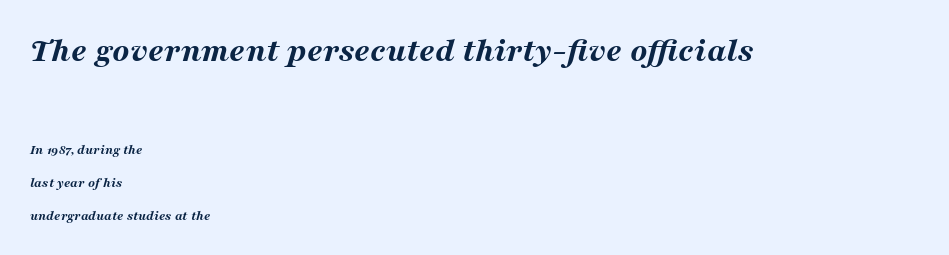
This is oblique type, the kind used for emphasis or titles. Think of a printed novel: that variable character pitch is what you see here. Top chunk: large. Bottom chunk: small. Honestly, the rows look like they've been pulled way apart.
